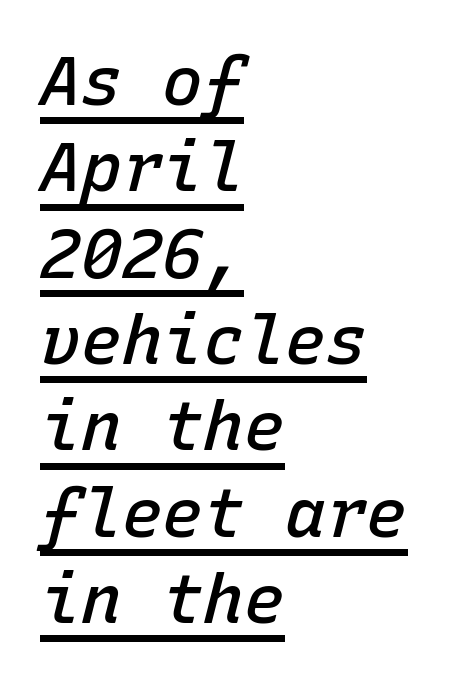
{"italic": "yes", "lean": "right", "slant_degrees": 15, "bold": "semi", "weight": "semibold", "width": "normal", "stroke_contrast": "low", "x_height": "medium", "monospaced": "yes", "underline": "yes", "align": "left", "line_spacing": "normal", "line_spacing_ratio": 1.27, "letter_spacing": "normal", "letter_spacing_em": 0.0, "glyph_px": 68}
